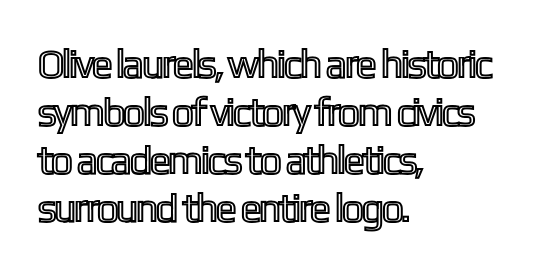
Q: Is the text italic (slanted)? A: No, it is upright.
Q: Is the text underlined? A: No.
Q: How is the paragraph aligned? A: Left-aligned.
Q: Is the spacing between letters normal or unusually wide? A: Normal.
Q: Width (condensed, normal, or wide)? A: Condensed.
Q: x-height? A: Medium.
Q: Monospaced? A: No.
